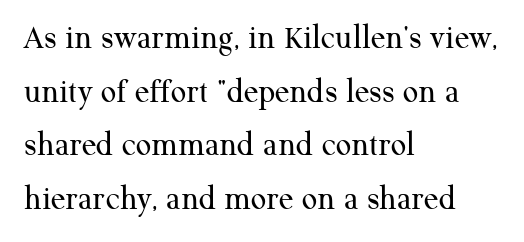
Q: Is the text bold? A: No.
Q: Is the text italic (slanted)? A: No, it is upright.
Q: Is the typeface a serif or a sans-serif typeface? A: Serif.
Q: Is the text underlined? A: No.
Q: How is the paragraph aligned? A: Left-aligned.
Q: Is the spacing between letters normal or unusually wide? A: Normal.
Q: Is the spacing between lines tight, normal or loose? A: Normal.
Q: Width (condensed, normal, or wide)? A: Normal.
Q: Stroke contrast? A: Medium.
Q: x-height? A: Medium.
Q: Monospaced? A: No.
